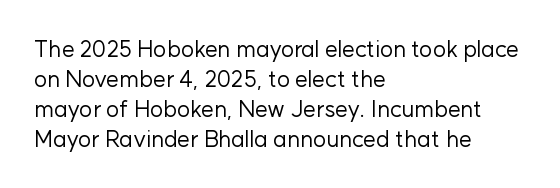
The image shows 23 px text type, upright; set left-aligned, normal line spacing (1.31x), normal letter spacing, not underlined.
